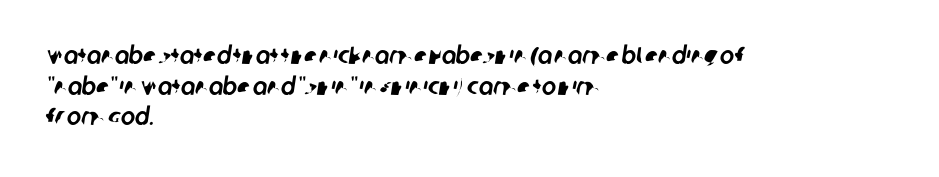
Each row of text sits above clean, open space. Here the glyphs are tracked normally, forming tight word shapes. Rows of type keep a routine distance in the vertical direction. Horizontally, the lines are justified to the leading edge only.
